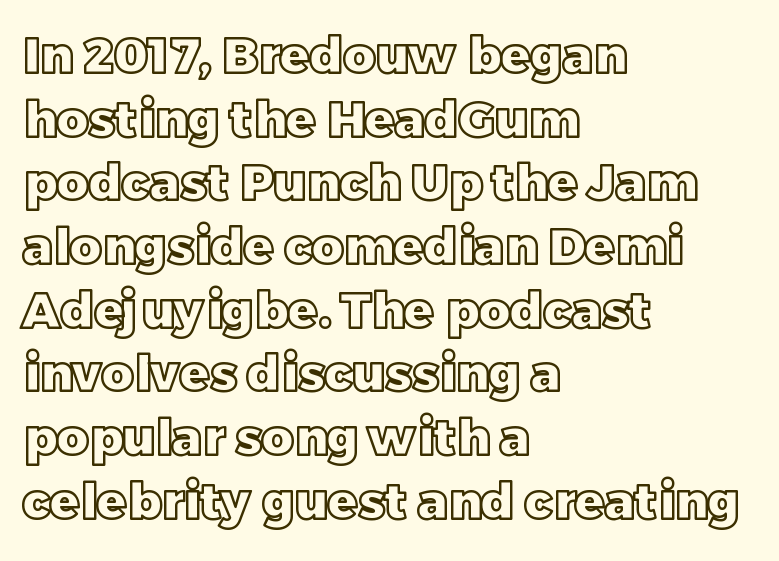
The image shows 49 px text type, upright; set left-aligned, normal line spacing (1.3x), normal letter spacing, not underlined; a large x-height.
